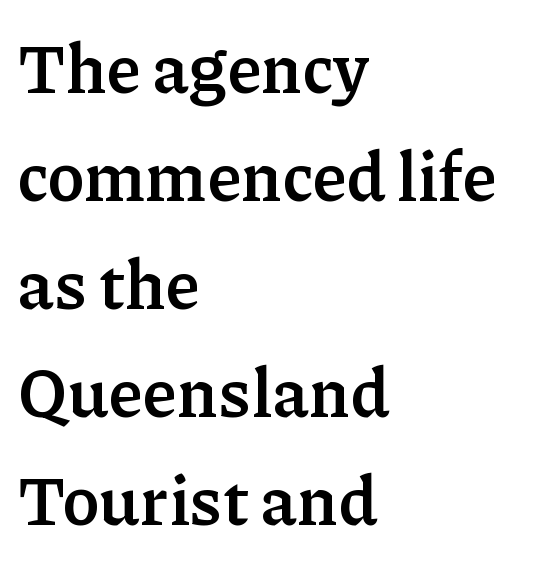
{"serif": "yes", "italic": "no", "bold": "yes", "weight": "semibold", "width": "normal", "stroke_contrast": "low", "x_height": "medium", "monospaced": "no", "underline": "no", "align": "left", "line_spacing": "normal", "line_spacing_ratio": 1.59, "letter_spacing": "normal", "letter_spacing_em": 0.0, "glyph_px": 68}
